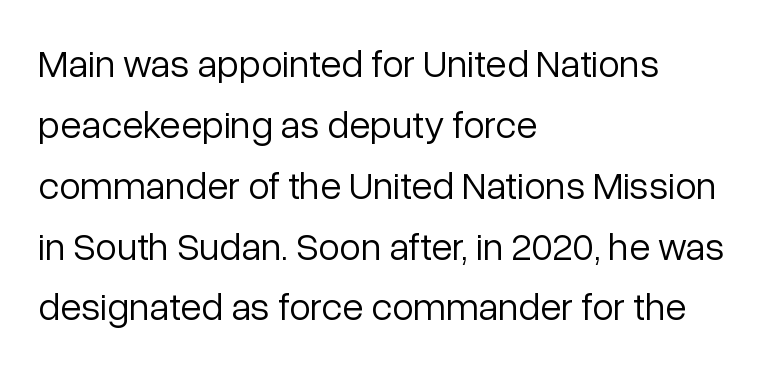
The image shows 39 px light sans-serif type, upright; set left-aligned, normal line spacing (1.56x), normal letter spacing, not underlined; low stroke contrast and a medium x-height.
